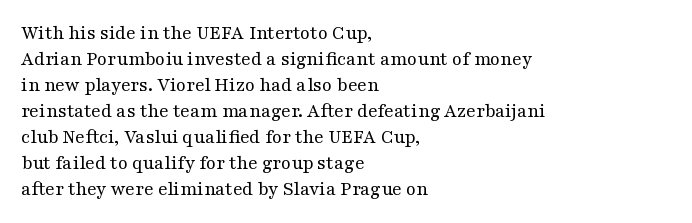
{"italic": "no", "bold": "no", "underline": "no", "align": "left", "line_spacing": "normal", "line_spacing_ratio": 1.3, "letter_spacing": "normal", "letter_spacing_em": 0.0, "glyph_px": 20}
